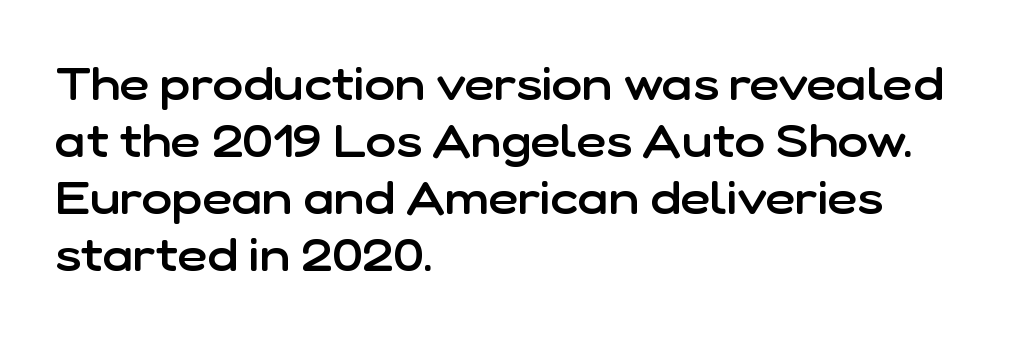
Are there feet on the stems? There aren't — it's a sans. The ragged edge is on the right, which tells us the setting is flush left. The letters sit at their default tracking, neither squeezed nor spread. These words are printed semibold, heavier than regular yet not bold. These lines were composed using upright roman letters. The strip under each line holds only bare page.
